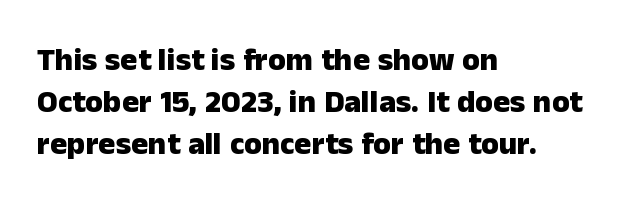
Caption: standard tracking, unaltered. A typesetter would mark this as roman, not italic. These lines are composed in type without serifs. Leading matches the norm, producing a regular column.
